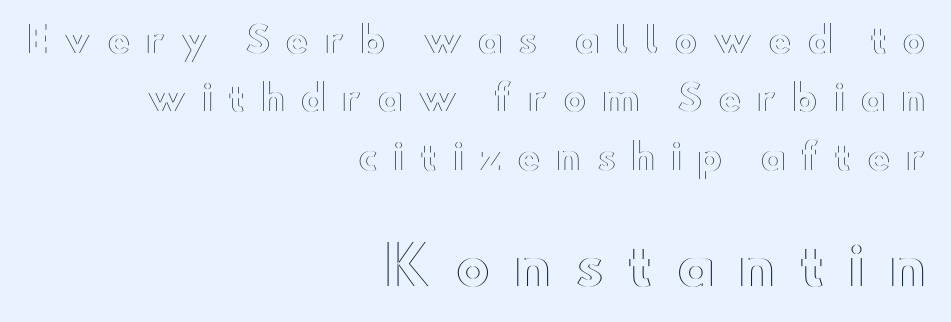
{"italic": "no", "width": "wide", "x_height": "small", "monospaced": "no", "underline": "no", "align": "right", "line_spacing": "normal", "line_spacing_ratio": 1.67, "letter_spacing": "wide", "letter_spacing_em": 0.44, "larger_block": "second", "size_ratio": 1.51, "glyph_px": 53}
